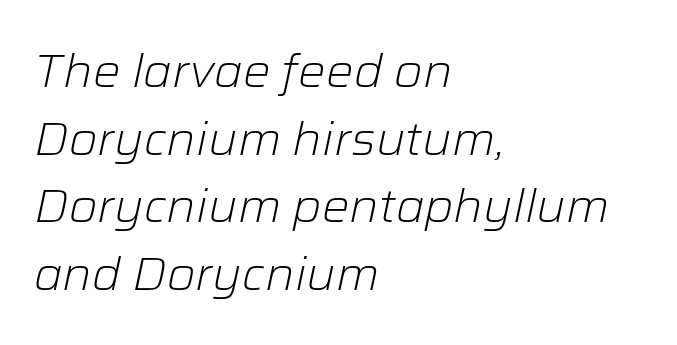
Q: Is the text bold? A: No.
Q: Is the text italic (slanted)? A: Yes, it leans right by about 12 degrees.
Q: Is the text underlined? A: No.
Q: How is the paragraph aligned? A: Left-aligned.
Q: Is the spacing between letters normal or unusually wide? A: Normal.
Q: Is the spacing between lines tight, normal or loose? A: Normal.
Q: Width (condensed, normal, or wide)? A: Normal.
Q: Stroke contrast? A: Low.
Q: x-height? A: Medium.
Q: Monospaced? A: No.
